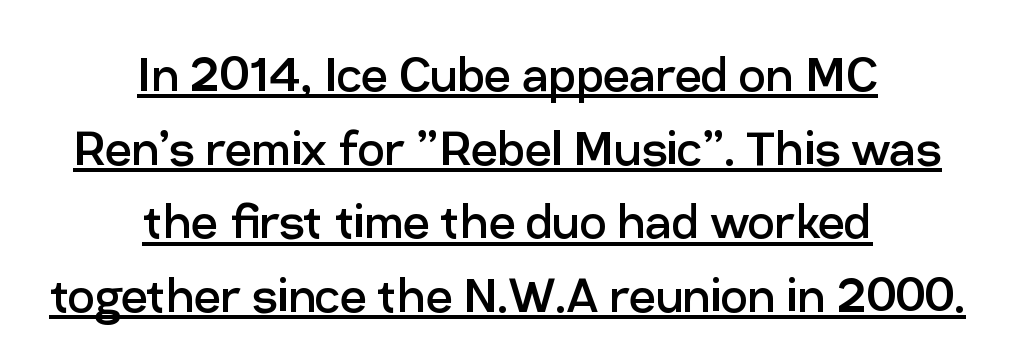
No italicization has been applied; the sample stays upright. Caption: standard tracking, unaltered. Letters have the restrained weight of plain body copy at most. Line starts and ends both wander, symmetrically. How would I describe the line gaps? Plain and ordinary. The typeface chosen for these lines omits serifs.
